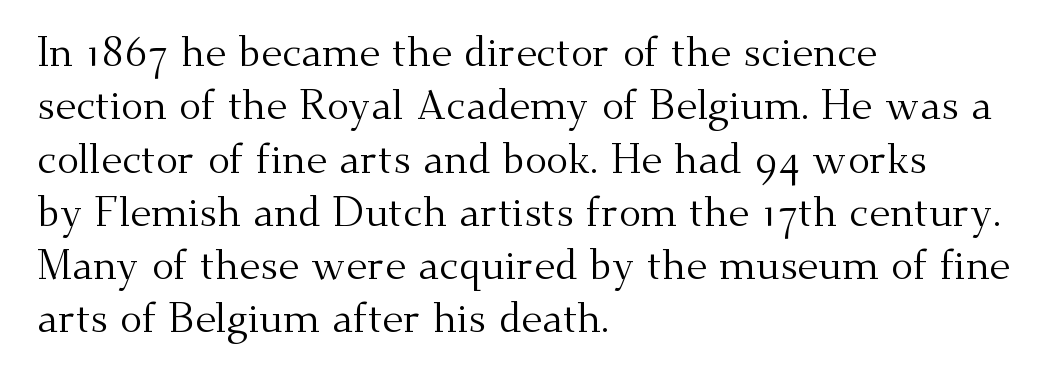
{"serif": "yes", "italic": "no", "bold": "no", "weight": "regular", "width": "normal", "stroke_contrast": "medium", "x_height": "small", "monospaced": "no", "underline": "no", "align": "left", "line_spacing": "normal", "line_spacing_ratio": 1.3, "letter_spacing": "normal", "letter_spacing_em": 0.0, "glyph_px": 41}
